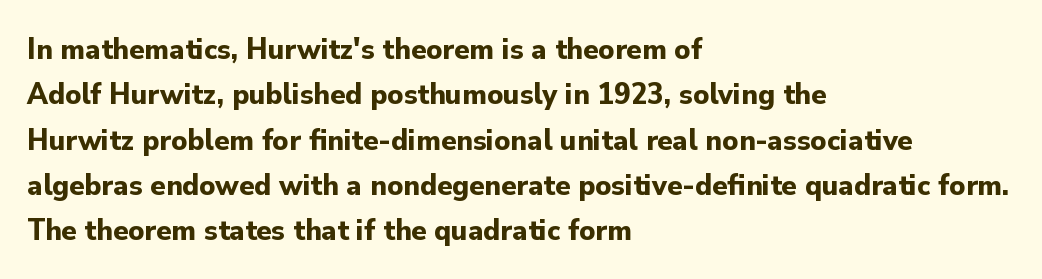
Q: Is the text bold? A: Yes.
Q: Is the text italic (slanted)? A: No, it is upright.
Q: Is the typeface a serif or a sans-serif typeface? A: Sans-serif.
Q: Is the text underlined? A: No.
Q: How is the paragraph aligned? A: Left-aligned.
Q: Is the spacing between letters normal or unusually wide? A: Normal.
Q: Is the spacing between lines tight, normal or loose? A: Normal.
Q: Width (condensed, normal, or wide)? A: Normal.
Q: Stroke contrast? A: Low.
Q: x-height? A: Small.
Q: Monospaced? A: No.
